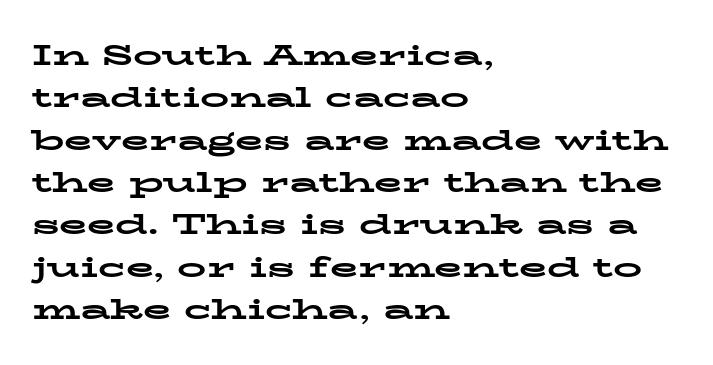
Q: Is the text bold? A: Yes.
Q: Is the text italic (slanted)? A: No, it is upright.
Q: Is the typeface a serif or a sans-serif typeface? A: Serif.
Q: Is the text underlined? A: No.
Q: How is the paragraph aligned? A: Left-aligned.
Q: Is the spacing between letters normal or unusually wide? A: Normal.
Q: Is the spacing between lines tight, normal or loose? A: Normal.
Q: Width (condensed, normal, or wide)? A: Wide.
Q: Stroke contrast? A: Low.
Q: x-height? A: Medium.
Q: Monospaced? A: No.
